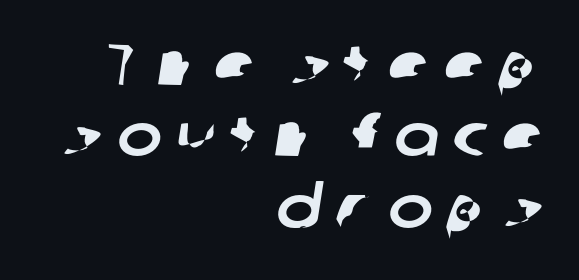
The image shows 60 px sans-serif type; set right-aligned, line spacing 1.19x, unusually wide letter spacing (+0.24 em), not underlined; low stroke contrast and a medium x-height.
